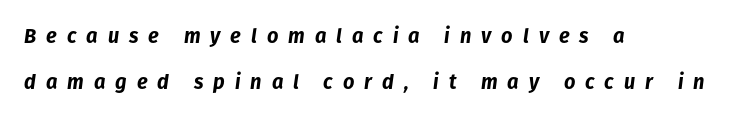
The paragraph shown leans on its left margin. Emphasis by weight is at full strength: bold. The gaps between neighbouring characters are conspicuously large. The leading is generous, giving the passage an open texture.
